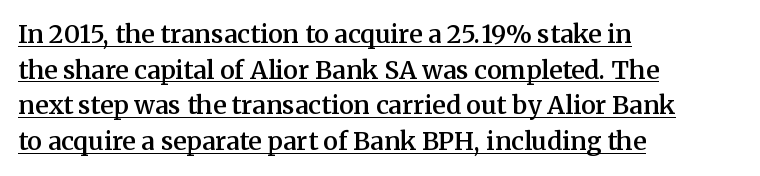
Q: Is the text bold? A: Semi-bold.
Q: Is the text italic (slanted)? A: No, it is upright.
Q: Is the text underlined? A: Yes.
Q: How is the paragraph aligned? A: Left-aligned.
Q: Is the spacing between letters normal or unusually wide? A: Normal.
Q: Is the spacing between lines tight, normal or loose? A: Normal.
